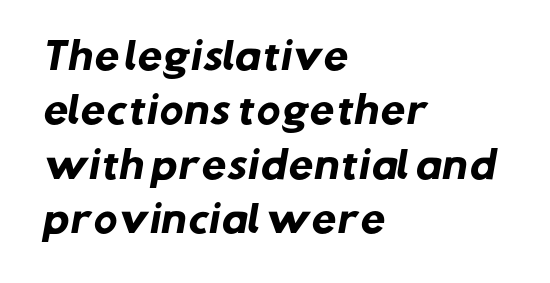
Q: Is the text bold? A: Yes.
Q: Is the typeface a serif or a sans-serif typeface? A: Sans-serif.
Q: Is the text underlined? A: No.
Q: How is the paragraph aligned? A: Left-aligned.
Q: Is the spacing between letters normal or unusually wide? A: Normal.
Q: Is the spacing between lines tight, normal or loose? A: Normal.
Q: Width (condensed, normal, or wide)? A: Normal.
Q: Stroke contrast? A: Low.
Q: x-height? A: Medium.
Q: Monospaced? A: No.
